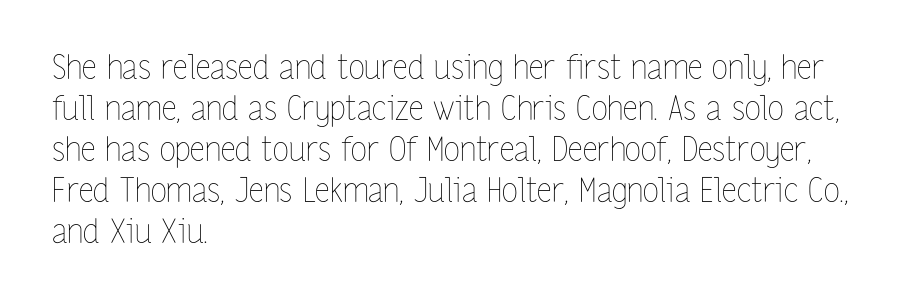
Q: Is the text bold? A: No.
Q: Is the text italic (slanted)? A: No, it is upright.
Q: Is the text underlined? A: No.
Q: How is the paragraph aligned? A: Left-aligned.
Q: Is the spacing between letters normal or unusually wide? A: Normal.
Q: Width (condensed, normal, or wide)? A: Condensed.
Q: Stroke contrast? A: Low.
Q: x-height? A: Medium.
Q: Monospaced? A: No.
